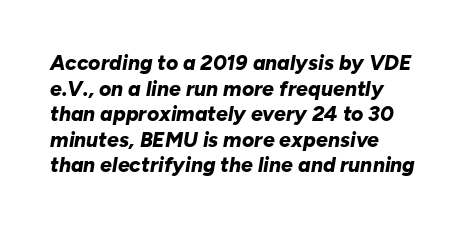
How are the letters spaced? Ordinarily, with no added tracking. The foot of each line stays bare and open. These lines are set flush left with a ragged right edge. A typesetter would mark this as italic. Strong, thick strokes mark this as bold type.
